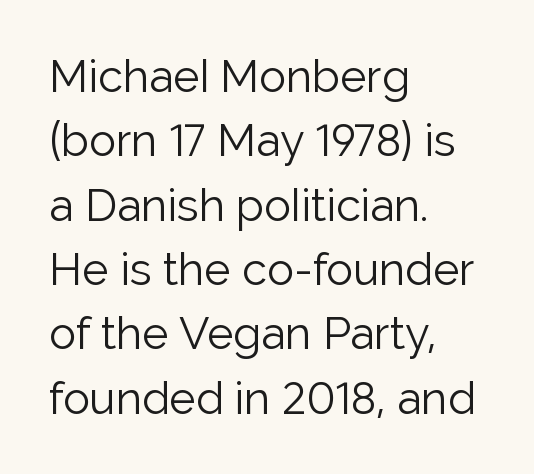
The image shows 45 px light sans-serif type, upright; set left-aligned, normal line spacing (1.43x), normal letter spacing, not underlined; low stroke contrast and a medium x-height.
